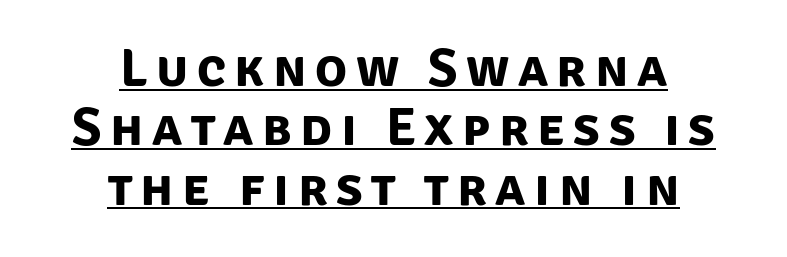
The image shows 53 px bold sans-serif type; set centered, tight line spacing (1.12x), underlined; low stroke contrast and a large x-height.
